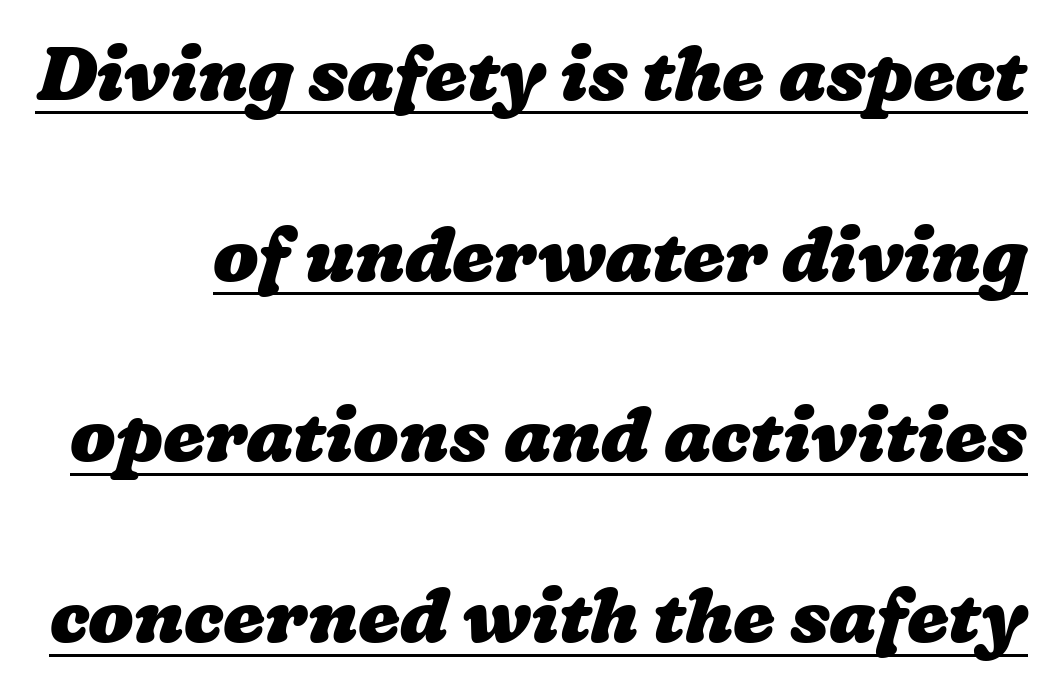
The letters are bold, with thick, heavy strokes. Summary of vertical rhythm: relaxed, with wide interline spacing. Decoration check: the copy is underlined. Look at the tracking — it's just the regular setting, nothing added.
